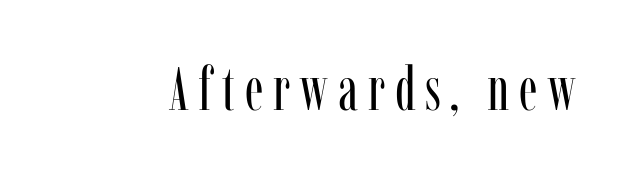
{"serif": "yes", "italic": "no", "bold": "no", "weight": "regular", "width": "condensed", "stroke_contrast": "low", "x_height": "medium", "monospaced": "no", "underline": "no", "glyph_px": 60}
